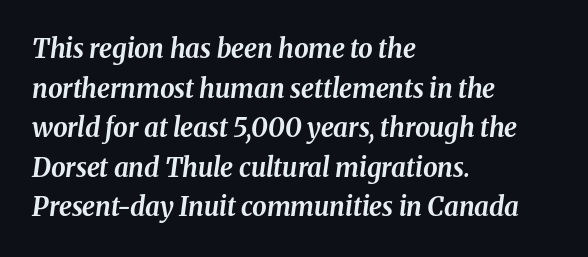
Q: Is the text bold? A: Yes.
Q: Is the text italic (slanted)? A: Yes, it leans right by about 8 degrees.
Q: Is the text underlined? A: No.
Q: How is the paragraph aligned? A: Left-aligned.
Q: Is the spacing between letters normal or unusually wide? A: Normal.
Q: Is the spacing between lines tight, normal or loose? A: Normal.
